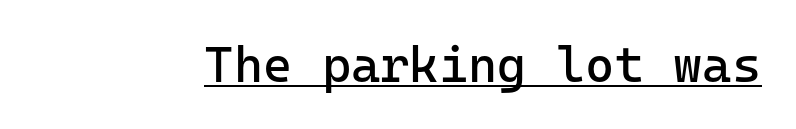
The image shows 50 px regular-weight sans-serif type, upright, monospaced; set normal letter spacing, underlined; low stroke contrast and a medium x-height.
